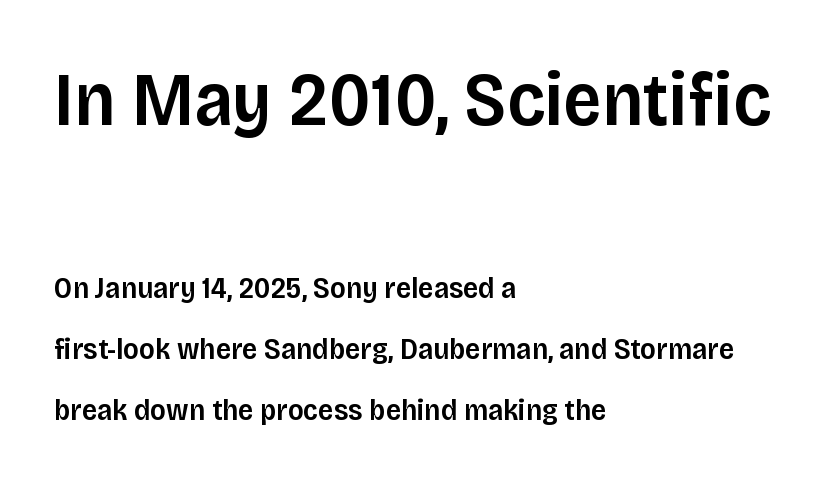
The image shows 76 px semibold sans-serif type, upright; set left-aligned, loose line spacing (2.04x), normal letter spacing, not underlined; the first (top) block is 2.53x larger; low stroke contrast and a large x-height.
